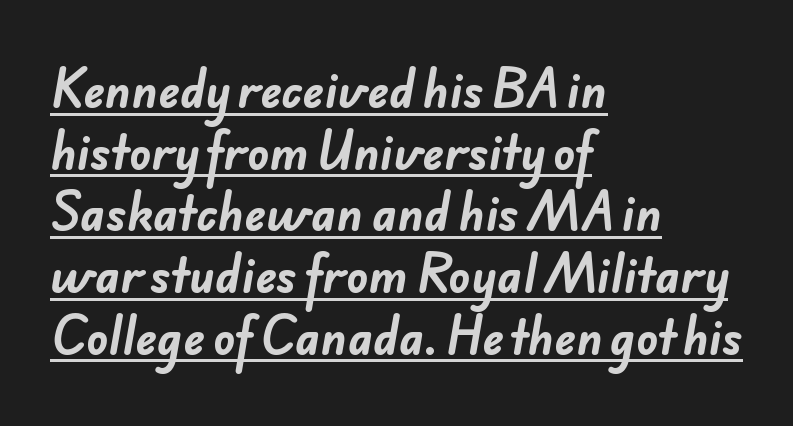
{"serif": "no", "bold": "yes", "weight": "bold", "width": "normal", "stroke_contrast": "low", "x_height": "small", "monospaced": "no", "underline": "yes", "align": "left", "line_spacing": "normal", "line_spacing_ratio": 1.37, "letter_spacing": "normal", "letter_spacing_em": 0.0, "glyph_px": 45}
